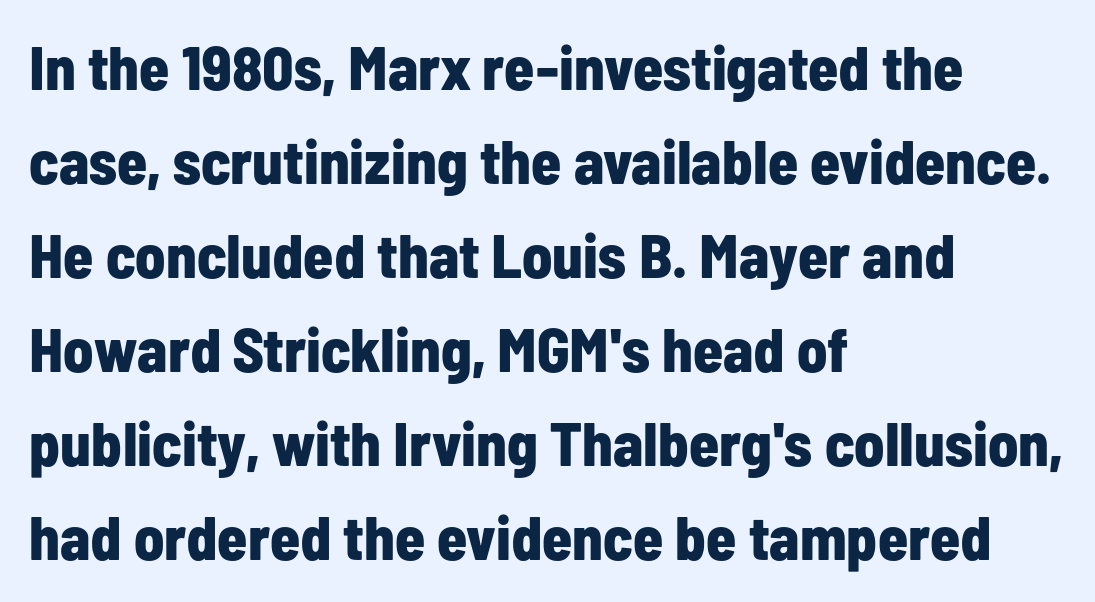
{"serif": "no", "italic": "no", "bold": "yes", "weight": "bold", "width": "condensed", "stroke_contrast": "low", "x_height": "medium", "monospaced": "no", "underline": "no", "align": "left", "line_spacing": "normal", "line_spacing_ratio": 1.54, "letter_spacing": "normal", "letter_spacing_em": 0.0, "glyph_px": 61}
